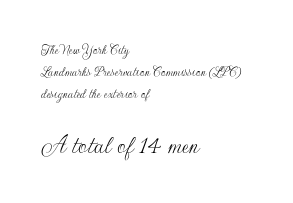
Q: Is the text bold? A: No.
Q: Is the text italic (slanted)? A: Yes.
Q: Is the text underlined? A: No.
Q: How is the paragraph aligned? A: Left-aligned.
Q: Is the spacing between letters normal or unusually wide? A: Normal.
Q: Is the spacing between lines tight, normal or loose? A: Normal.
Q: Which block of text is set in a larger size, the first (top) or the second (bottom)? A: The second (bottom) one.
